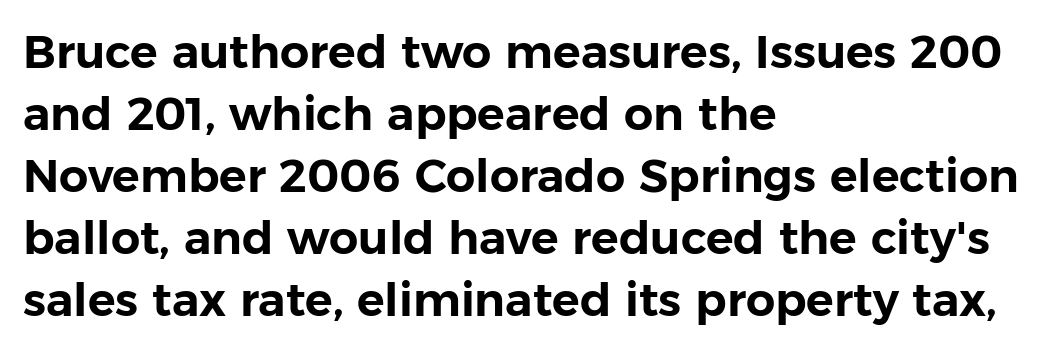
The image shows 46 px sans-serif type, upright; set left-aligned, normal line spacing (1.35x), normal letter spacing, not underlined; low stroke contrast and a medium x-height.
